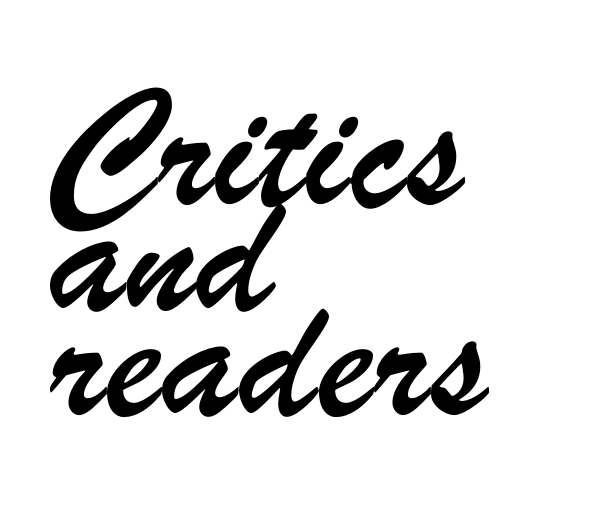
Each letter's strokes conclude bluntly, with no projecting serifs. The rendering uses natural spacing where letterforms have individual widths. This rendering features lettering with no underline. Notice how descenders clear the ascenders below comfortably — that's standard leading. The face used here is rendered with its standard letterfit. The paragraph has a hard left edge and a soft right edge.
